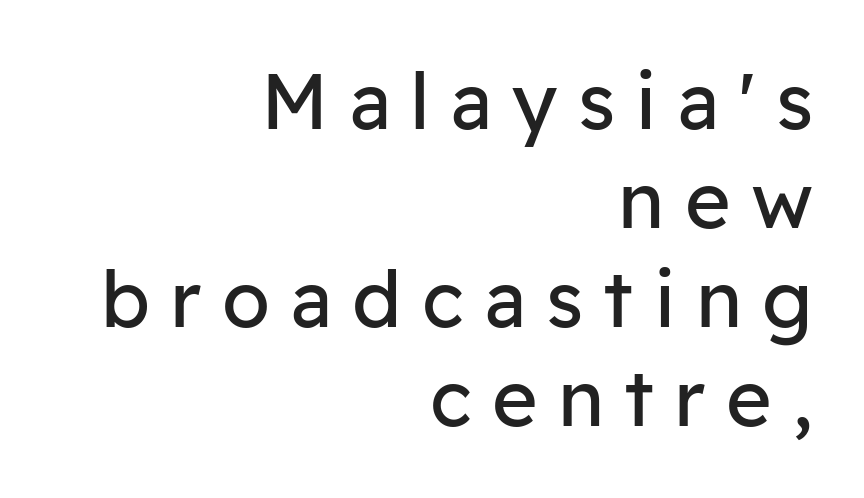
{"serif": "no", "italic": "no", "bold": "no", "weight": "regular", "width": "normal", "stroke_contrast": "low", "x_height": "medium", "monospaced": "no", "underline": "no", "align": "right", "line_spacing": "normal", "line_spacing_ratio": 1.27, "letter_spacing": "wide", "letter_spacing_em": 0.26, "glyph_px": 78}
